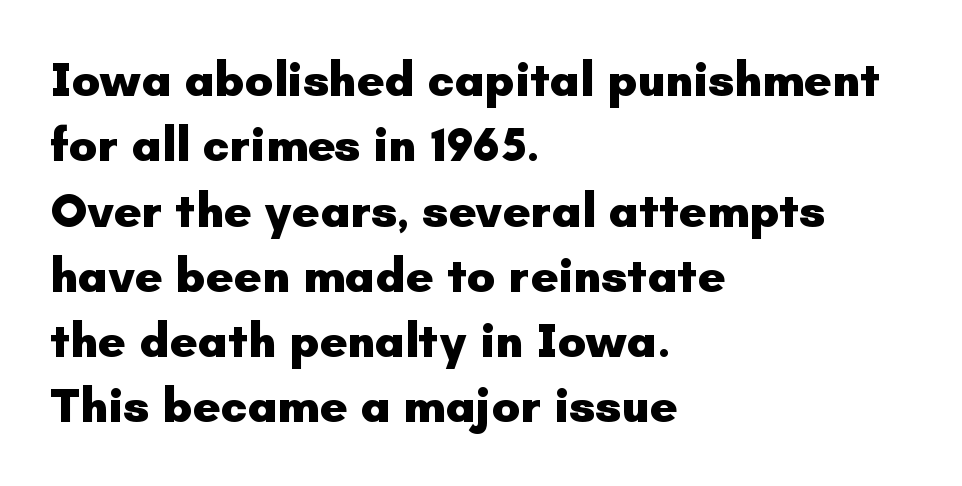
{"serif": "no", "italic": "no", "bold": "yes", "weight": "heavy", "width": "normal", "stroke_contrast": "low", "x_height": "small", "monospaced": "no", "underline": "no", "align": "left", "line_spacing": "normal", "line_spacing_ratio": 1.36, "letter_spacing": "normal", "letter_spacing_em": 0.0, "glyph_px": 48}
